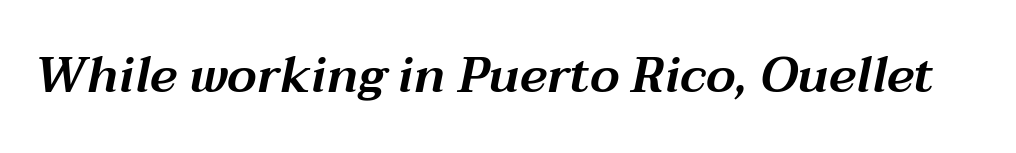
The image shows 49 px wide type, italic (leaning right); set normal letter spacing, not underlined; medium stroke contrast and a medium x-height.
